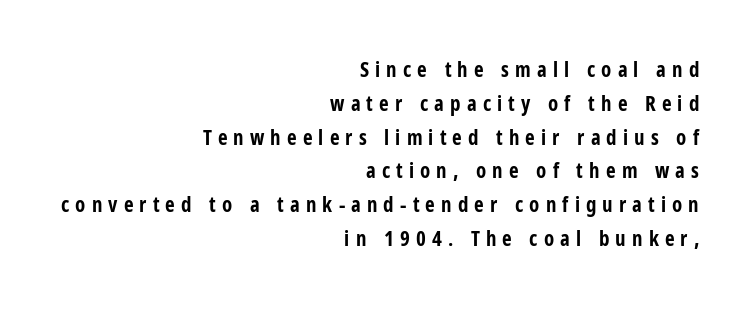
{"italic": "no", "bold": "yes", "underline": "no", "align": "right", "line_spacing": "normal", "line_spacing_ratio": 1.61, "letter_spacing": "wide", "letter_spacing_em": 0.29, "glyph_px": 21}
